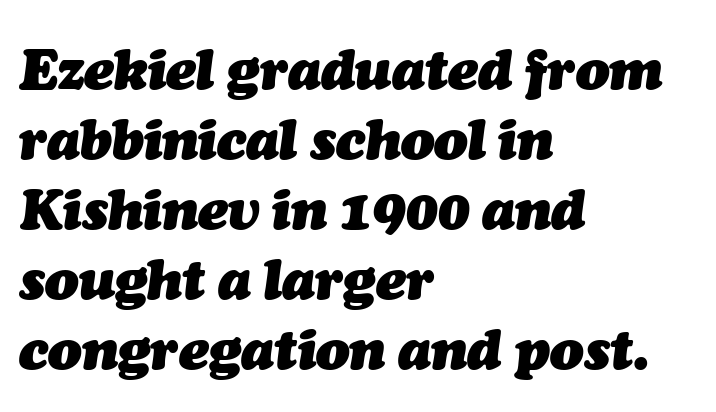
The designer left line spacing at the default. These lines were composed using italics. Casual observation: everything's shoved over to the left. Thick stems and heavy bowls — unmistakably bold. Do the characters align in a grid? No, the font is proportional.
